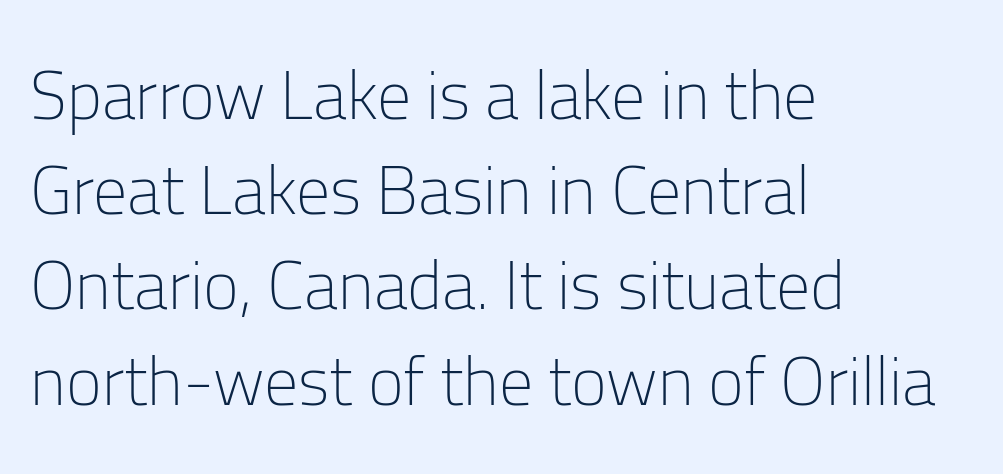
The image shows 68 px light sans-serif type, upright; set left-aligned, normal line spacing (1.4x), normal letter spacing, not underlined; low stroke contrast and a medium x-height.
